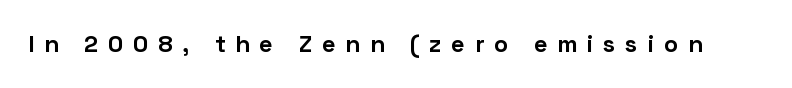
Q: Is the text bold? A: Yes.
Q: Is the text italic (slanted)? A: No, it is upright.
Q: Is the text underlined? A: No.
Q: Is the spacing between letters normal or unusually wide? A: Unusually wide.
